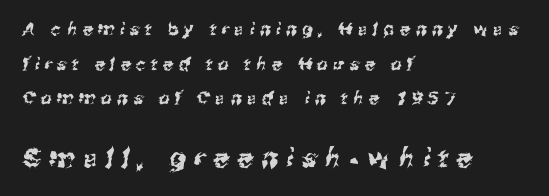
The image shows 26 px text type; set left-aligned, loose line spacing (2.04x), unusually wide letter spacing (+0.33 em), not underlined; the second (bottom) block is 1.53x larger.
